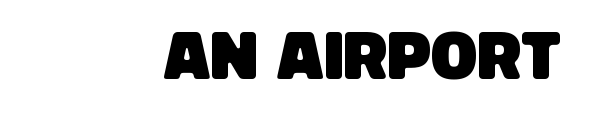
Q: Is the typeface a serif or a sans-serif typeface? A: Sans-serif.
Q: Is the text underlined? A: No.
Q: How is the paragraph aligned? A: Right-aligned.
Q: Is the spacing between letters normal or unusually wide? A: Normal.
Q: Width (condensed, normal, or wide)? A: Condensed.
Q: Stroke contrast? A: Low.
Q: x-height? A: Large.
Q: Monospaced? A: No.
